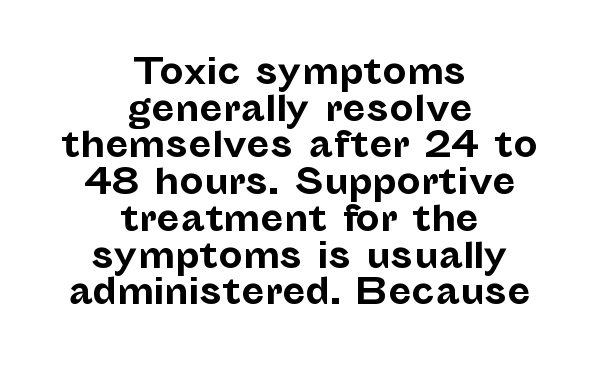
The passage shown has conventional tracking throughout. Designer's note — italics off, roman on. Set as a true bold cut, around the 700 mark. Short and long lines alike share a common midpoint.
